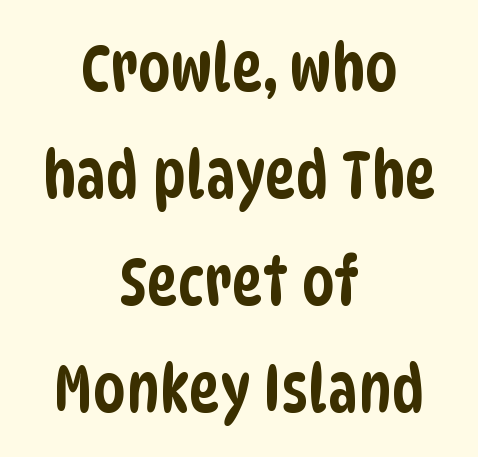
{"serif": "no", "width": "condensed", "stroke_contrast": "low", "x_height": "large", "monospaced": "no", "underline": "no", "align": "center", "line_spacing": "normal", "line_spacing_ratio": 1.62, "letter_spacing": "normal", "letter_spacing_em": 0.0, "glyph_px": 66}
